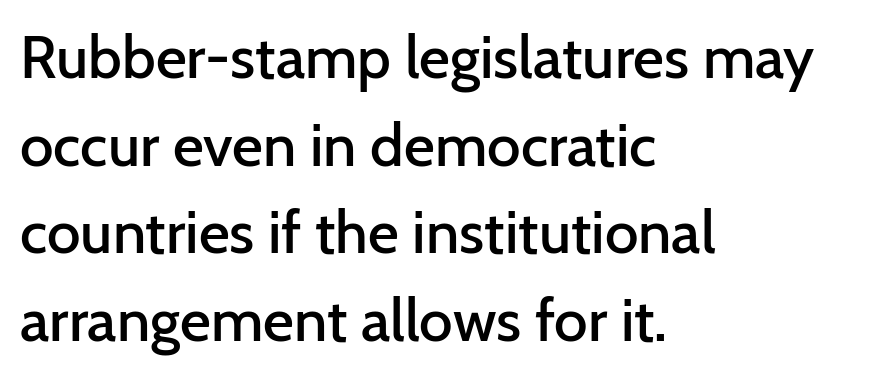
Unlike italic type, these characters show no tilt at all. Examine the stroke ends and you'll find no serifs. Honestly, there is no underline to notice here at all. The compositor pushed each line to the left boundary. The type is set solid horizontally, with unmodified tracking. Note the varied advance widths — an 'i' is clearly narrower than an 'm'.
